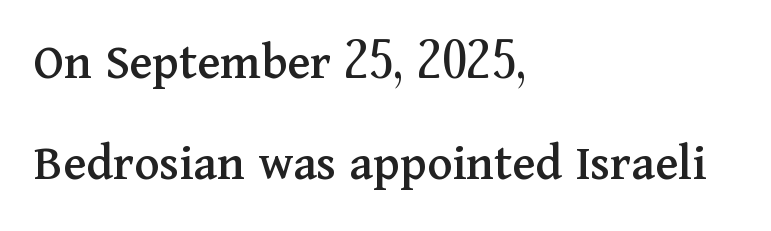
The image shows 53 px serif type, upright; set left-aligned, loose line spacing (1.91x), normal letter spacing, not underlined; medium stroke contrast and a medium x-height.
